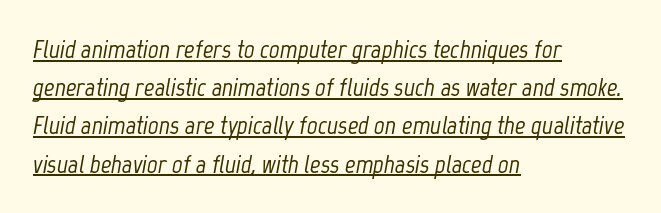
The lines sit at an ordinary, default distance from one another. The passage shown is underscored from start to finish. If you drew a ruler down the left edge, every line would touch it. The typography opts for an oblique posture over an upright one. This rendering leaves character spacing at its baseline value.
